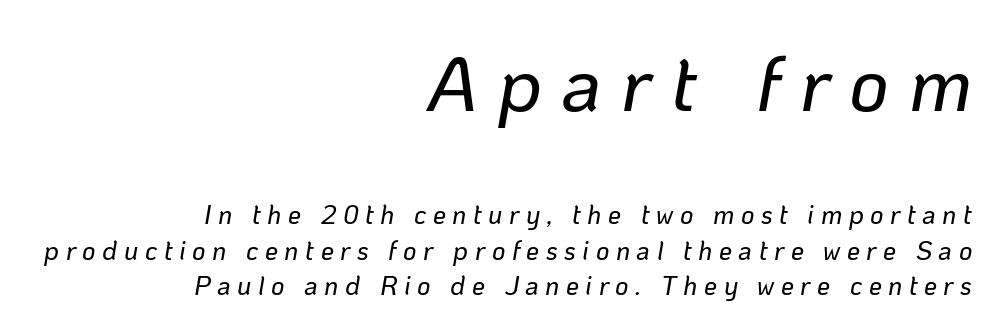
Q: Is the text italic (slanted)? A: Yes, it leans right by about 10 degrees.
Q: Is the text underlined? A: No.
Q: How is the paragraph aligned? A: Right-aligned.
Q: Is the spacing between letters normal or unusually wide? A: Unusually wide.
Q: Is the spacing between lines tight, normal or loose? A: Normal.
Q: Which block of text is set in a larger size, the first (top) or the second (bottom)? A: The first (top) one.
Q: Width (condensed, normal, or wide)? A: Normal.
Q: Stroke contrast? A: Low.
Q: x-height? A: Medium.
Q: Monospaced? A: No.
